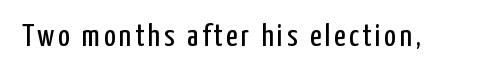
{"serif": "no", "italic": "no", "bold": "no", "weight": "regular", "width": "condensed", "stroke_contrast": "low", "x_height": "medium", "monospaced": "no", "underline": "no", "glyph_px": 32}
